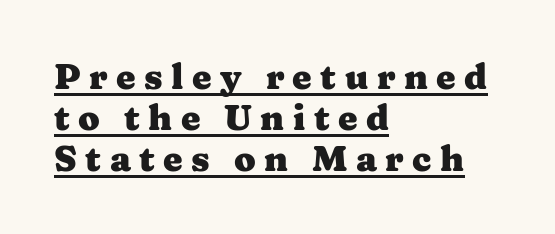
The image shows 35 px heavy, wide serif type, upright; set left-aligned, line spacing 1.17x, unusually wide letter spacing (+0.24 em), underlined; medium stroke contrast and a medium x-height.
